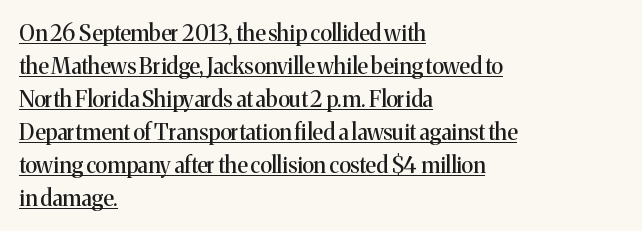
Q: Is the text italic (slanted)? A: No, it is upright.
Q: Is the text underlined? A: Yes.
Q: How is the paragraph aligned? A: Left-aligned.
Q: Is the spacing between letters normal or unusually wide? A: Normal.
Q: Is the spacing between lines tight, normal or loose? A: Normal.
